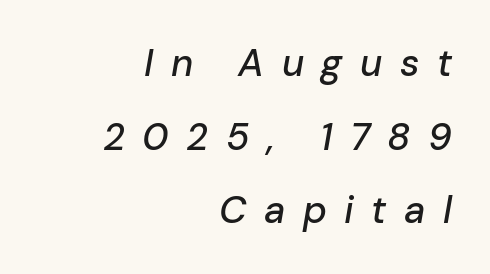
Q: Is the text italic (slanted)? A: Yes, it leans right by about 10 degrees.
Q: Is the text underlined? A: No.
Q: How is the paragraph aligned? A: Right-aligned.
Q: Is the spacing between letters normal or unusually wide? A: Unusually wide.
Q: Is the spacing between lines tight, normal or loose? A: Loose.
Q: Width (condensed, normal, or wide)? A: Normal.
Q: Stroke contrast? A: Low.
Q: x-height? A: Medium.
Q: Monospaced? A: No.
